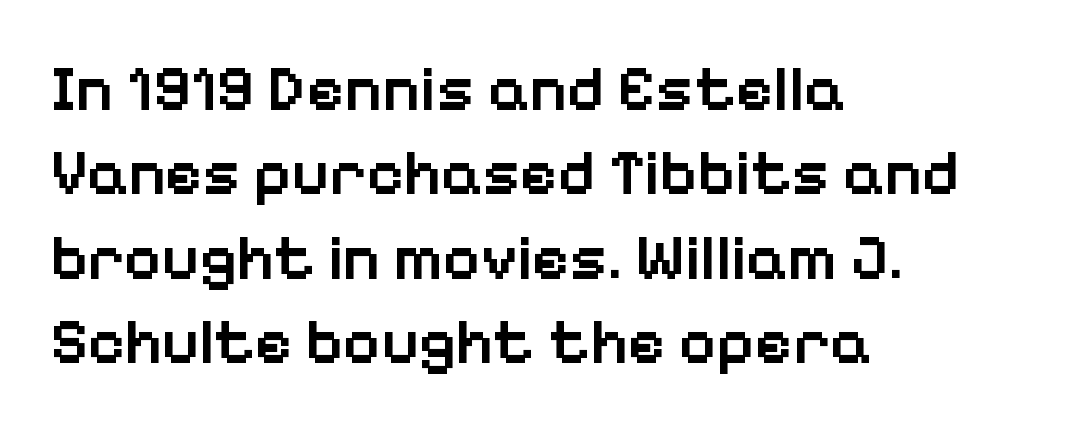
The image shows 64 px semibold sans-serif type, upright; set left-aligned, normal line spacing (1.32x), normal letter spacing, not underlined; low stroke contrast and a medium x-height.
